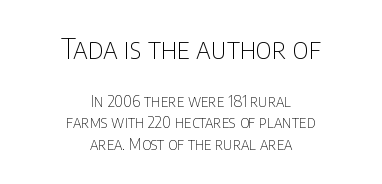
Q: Is the text bold? A: No.
Q: Is the text italic (slanted)? A: No, it is upright.
Q: Is the typeface a serif or a sans-serif typeface? A: Sans-serif.
Q: Is the text underlined? A: No.
Q: How is the paragraph aligned? A: Centered.
Q: Is the spacing between letters normal or unusually wide? A: Normal.
Q: Is the spacing between lines tight, normal or loose? A: Normal.
Q: Which block of text is set in a larger size, the first (top) or the second (bottom)? A: The first (top) one.
Q: Width (condensed, normal, or wide)? A: Condensed.
Q: Stroke contrast? A: Low.
Q: x-height? A: Large.
Q: Monospaced? A: No.
